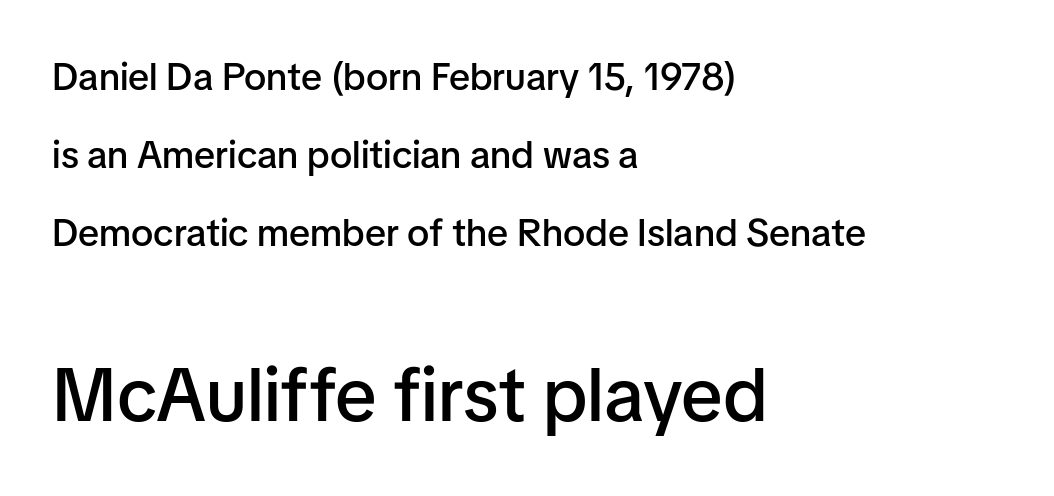
Q: Is the text bold? A: Semi-bold.
Q: Is the text italic (slanted)? A: No, it is upright.
Q: Is the typeface a serif or a sans-serif typeface? A: Sans-serif.
Q: Is the text underlined? A: No.
Q: How is the paragraph aligned? A: Left-aligned.
Q: Is the spacing between letters normal or unusually wide? A: Normal.
Q: Is the spacing between lines tight, normal or loose? A: Loose.
Q: Which block of text is set in a larger size, the first (top) or the second (bottom)? A: The second (bottom) one.
Q: Width (condensed, normal, or wide)? A: Normal.
Q: Stroke contrast? A: Low.
Q: x-height? A: Medium.
Q: Monospaced? A: No.
